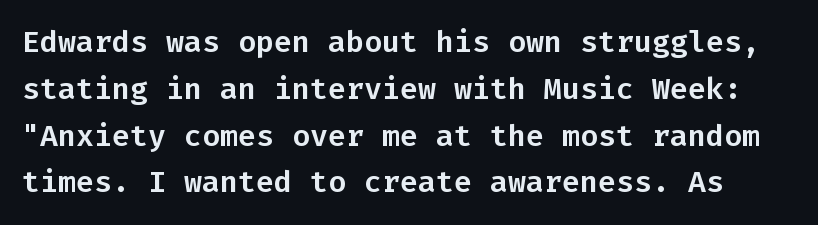
{"serif": "no", "italic": "no", "width": "normal", "stroke_contrast": "low", "x_height": "medium", "monospaced": "yes", "underline": "no", "line_spacing": "normal", "line_spacing_ratio": 1.56, "letter_spacing": "normal", "letter_spacing_em": 0.0, "glyph_px": 30}
